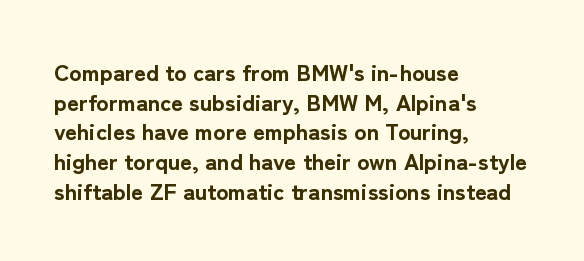
Is there any slant? The stems are plumb. Nothing unusual about the tracking: characters are spaced as the font intends. These words are printed bold, with thick strokes throughout. Evenly set lines give the paragraph a standard silhouette.
